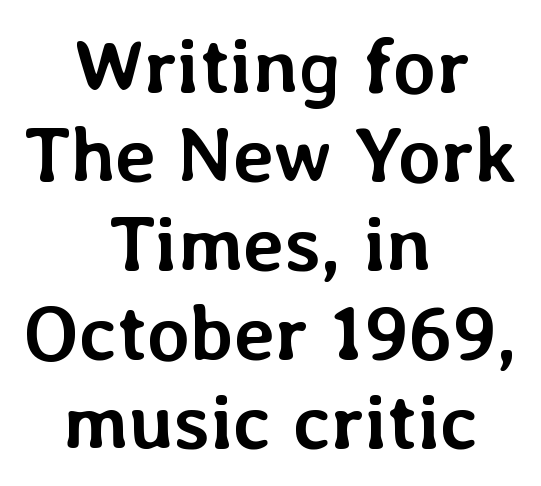
Q: Is the text bold? A: Yes.
Q: Is the text italic (slanted)? A: No, it is upright.
Q: Is the text underlined? A: No.
Q: How is the paragraph aligned? A: Centered.
Q: Is the spacing between letters normal or unusually wide? A: Normal.
Q: Is the spacing between lines tight, normal or loose? A: Tight.
Q: Width (condensed, normal, or wide)? A: Normal.
Q: Stroke contrast? A: Low.
Q: x-height? A: Medium.
Q: Monospaced? A: No.
